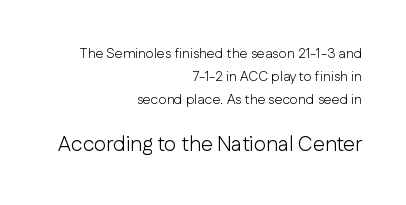
Q: Is the text bold? A: No.
Q: Is the text italic (slanted)? A: No, it is upright.
Q: Is the text underlined? A: No.
Q: How is the paragraph aligned? A: Right-aligned.
Q: Is the spacing between letters normal or unusually wide? A: Normal.
Q: Is the spacing between lines tight, normal or loose? A: Normal.
Q: Which block of text is set in a larger size, the first (top) or the second (bottom)? A: The second (bottom) one.
